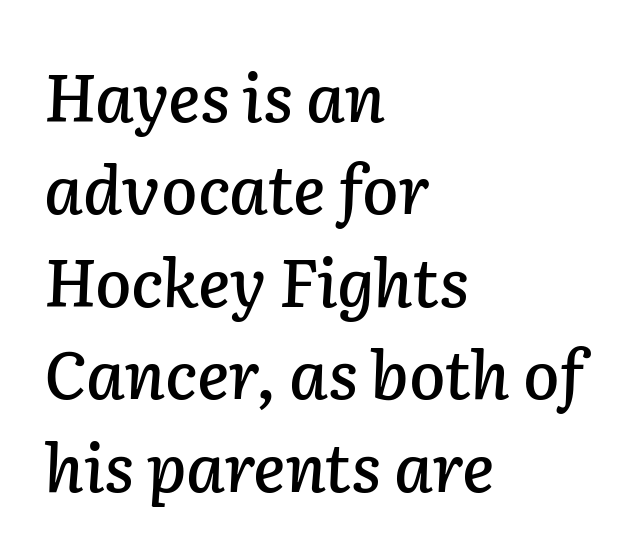
Q: Is the text italic (slanted)? A: Yes, it leans right by about 2 degrees.
Q: Is the text underlined? A: No.
Q: How is the paragraph aligned? A: Left-aligned.
Q: Is the spacing between letters normal or unusually wide? A: Normal.
Q: Is the spacing between lines tight, normal or loose? A: Normal.
Q: Width (condensed, normal, or wide)? A: Normal.
Q: Stroke contrast? A: Low.
Q: x-height? A: Medium.
Q: Monospaced? A: No.
